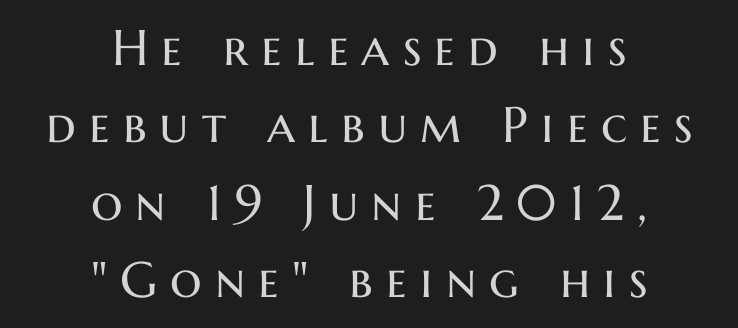
The image shows 50 px regular-weight sans-serif type, upright; set centered, normal line spacing (1.55x), unusually wide letter spacing (+0.26 em), not underlined; medium stroke contrast and a medium x-height.
